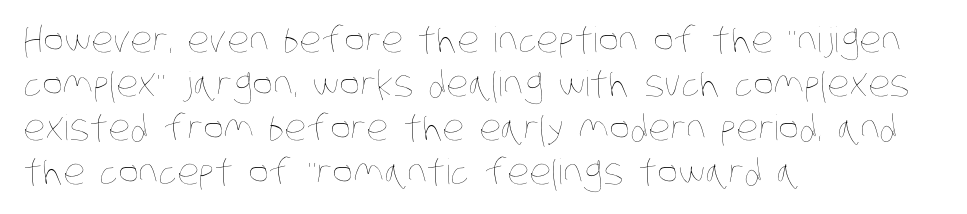
Q: Is the text bold? A: No.
Q: Is the text underlined? A: No.
Q: How is the paragraph aligned? A: Left-aligned.
Q: Is the spacing between letters normal or unusually wide? A: Normal.
Q: Is the spacing between lines tight, normal or loose? A: Normal.
Q: Width (condensed, normal, or wide)? A: Condensed.
Q: Stroke contrast? A: Low.
Q: x-height? A: Large.
Q: Monospaced? A: No.
